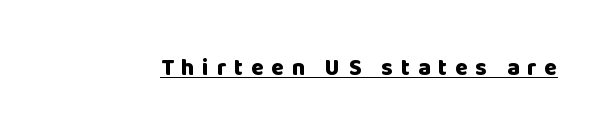
No italicization has been applied; the sample stays upright. What weight is shown? A full bold with thick strokes. Every word sits above its own underline. This sample uses expanded letter spacing, leaving extra air between glyphs.
